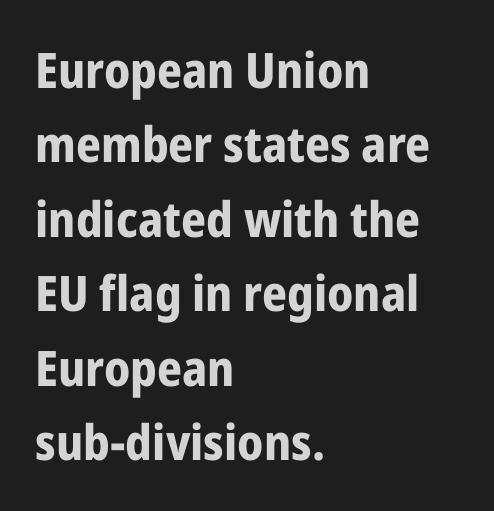
Weight: bold. Characters remain perfectly vertical along every line. The strip under each line holds only bare page. You could not count columns in this text — the font is proportionally spaced. Leading: standard. The face used here is a sans, in the tradition of grotesques and geometrics.
